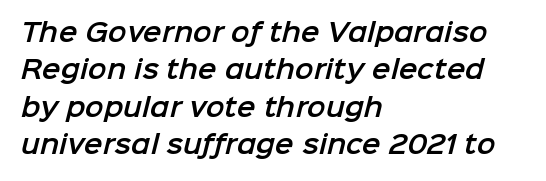
Q: Is the text underlined? A: No.
Q: How is the paragraph aligned? A: Left-aligned.
Q: Is the spacing between letters normal or unusually wide? A: Normal.
Q: Is the spacing between lines tight, normal or loose? A: Normal.
